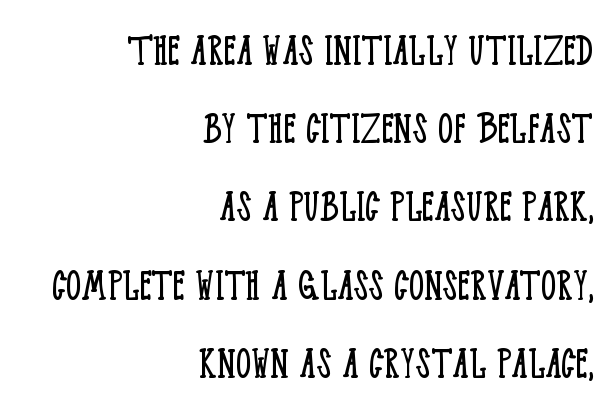
{"serif": "yes", "italic": "no", "bold": "no", "weight": "light", "width": "condensed", "stroke_contrast": "low", "x_height": "large", "monospaced": "no", "underline": "no", "align": "right", "line_spacing": "normal", "line_spacing_ratio": 1.63, "letter_spacing": "normal", "letter_spacing_em": 0.0, "glyph_px": 48}
